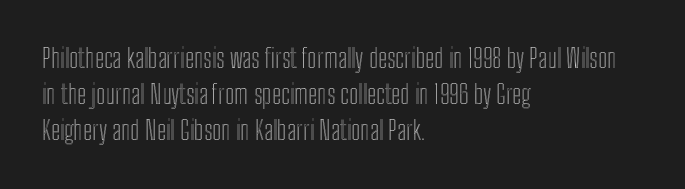
A typesetter would mark this as roman, not italic. Every row of glyphs begins at an identical x-position on the left. Descenders are the only things crossing below the line. Horizontal bands of white between lines are of average thickness.
